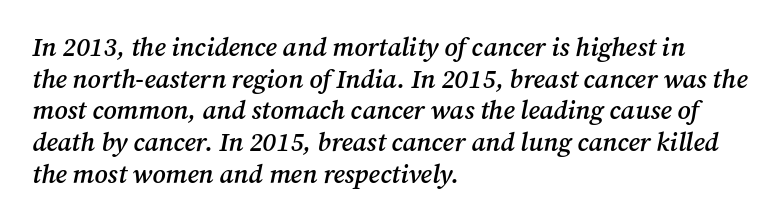
Q: Is the text bold? A: Semi-bold.
Q: Is the text italic (slanted)? A: Yes, it leans right by about 12 degrees.
Q: Is the text underlined? A: No.
Q: How is the paragraph aligned? A: Left-aligned.
Q: Is the spacing between letters normal or unusually wide? A: Normal.
